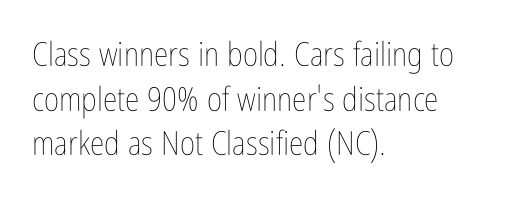
Nope, not italic — everything's standing straight. Leading: standard. Between one letter and the next there's only the usual sliver of space. The strokes are not fattened; the text isn't bold. The lines are quadded left. The passage shown is typed in a proportional face where columns would drift.
